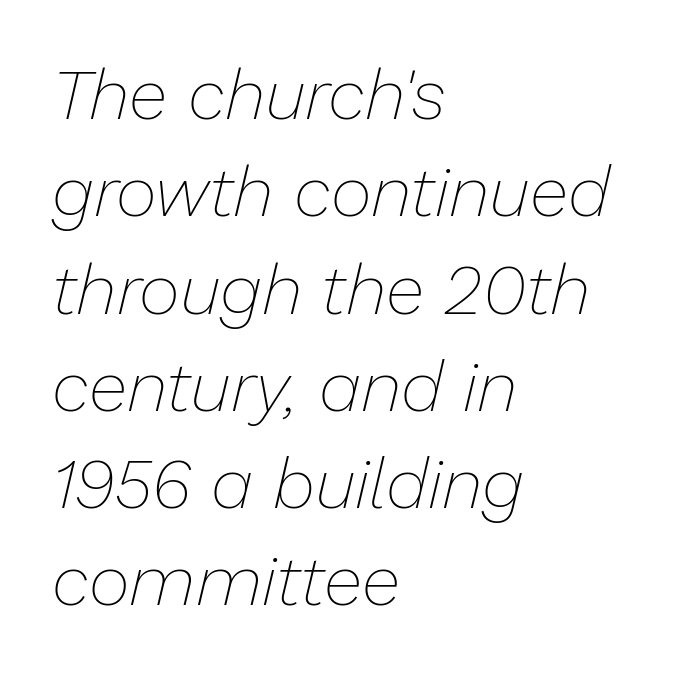
Q: Is the text bold? A: No.
Q: Is the text italic (slanted)? A: Yes, it leans right by about 13 degrees.
Q: Is the text underlined? A: No.
Q: How is the paragraph aligned? A: Left-aligned.
Q: Is the spacing between letters normal or unusually wide? A: Normal.
Q: Is the spacing between lines tight, normal or loose? A: Normal.
Q: Width (condensed, normal, or wide)? A: Normal.
Q: Stroke contrast? A: Low.
Q: x-height? A: Medium.
Q: Monospaced? A: No.
